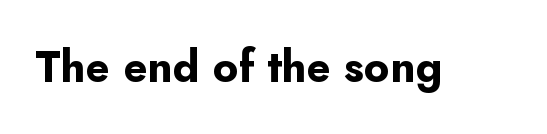
The image shows 44 px bold sans-serif type, upright; set normal letter spacing, not underlined; low stroke contrast and a small x-height.
